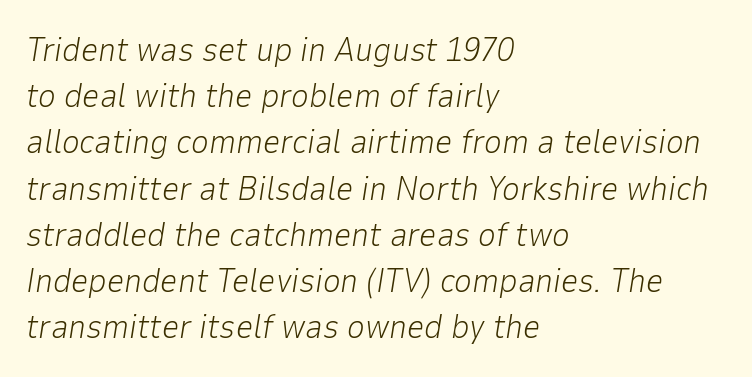
The image shows 34 px light type, italic (leaning right); set left-aligned, normal line spacing (1.36x), normal letter spacing, not underlined; low stroke contrast and a medium x-height.
